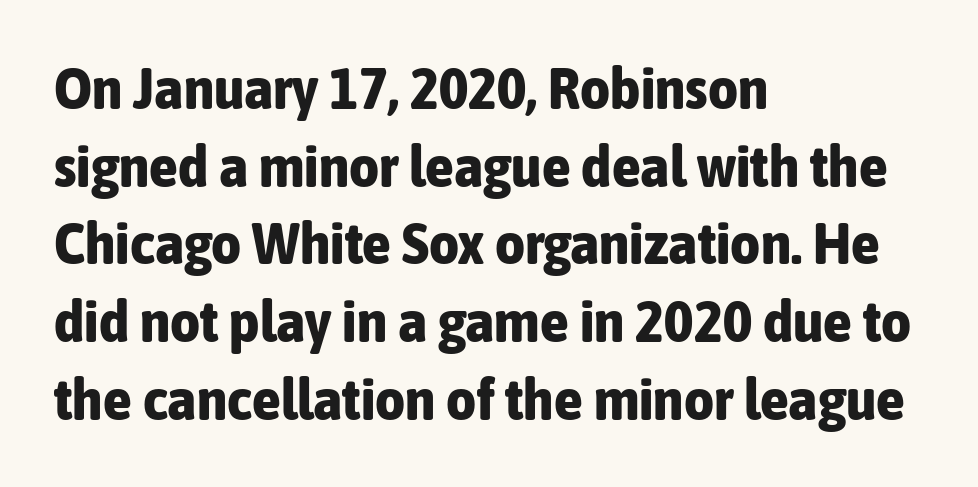
{"serif": "no", "italic": "no", "bold": "yes", "weight": "bold", "width": "condensed", "stroke_contrast": "low", "x_height": "medium", "monospaced": "no", "underline": "no", "align": "left", "line_spacing": "normal", "line_spacing_ratio": 1.34, "letter_spacing": "normal", "letter_spacing_em": 0.0, "glyph_px": 58}
